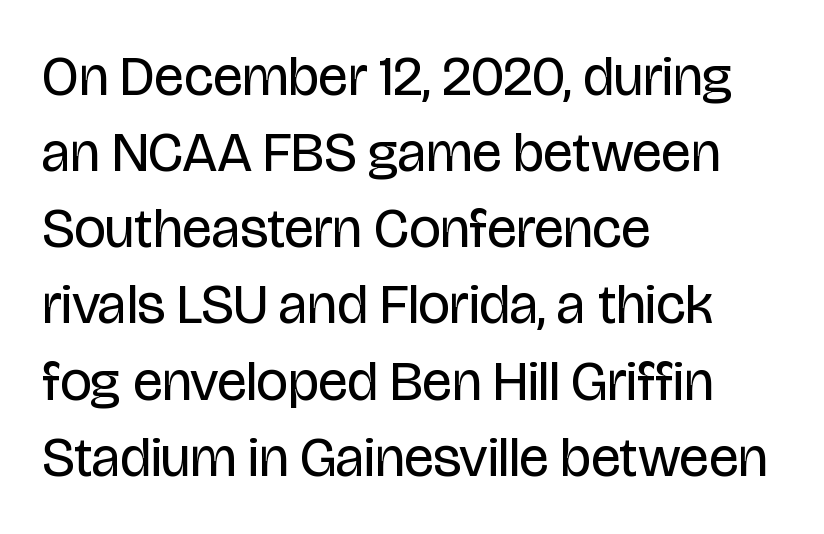
The image shows 56 px regular-weight, condensed sans-serif type, upright; set left-aligned, normal line spacing (1.36x), normal letter spacing, not underlined; low stroke contrast and a large x-height.
